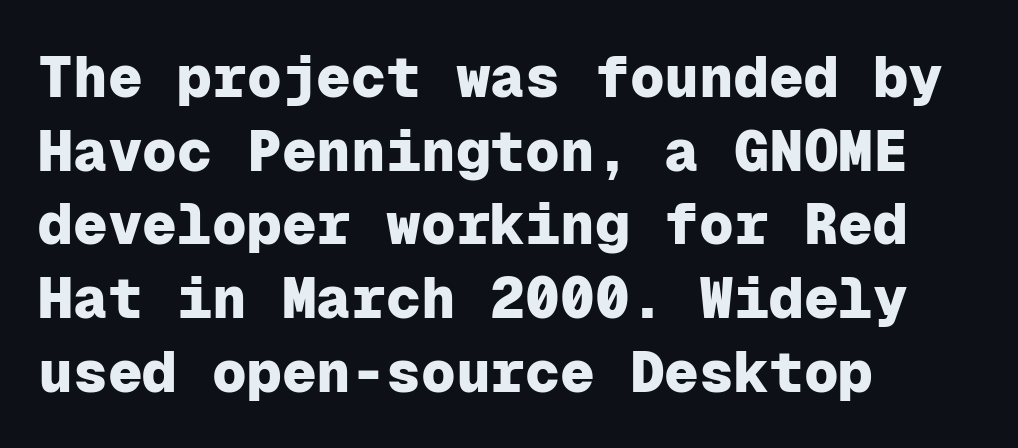
{"serif": "no", "italic": "no", "bold": "yes", "weight": "heavy", "width": "normal", "stroke_contrast": "low", "x_height": "medium", "monospaced": "yes", "underline": "no", "align": "left", "line_spacing": "normal", "line_spacing_ratio": 1.27, "letter_spacing": "normal", "letter_spacing_em": 0.0, "glyph_px": 58}
